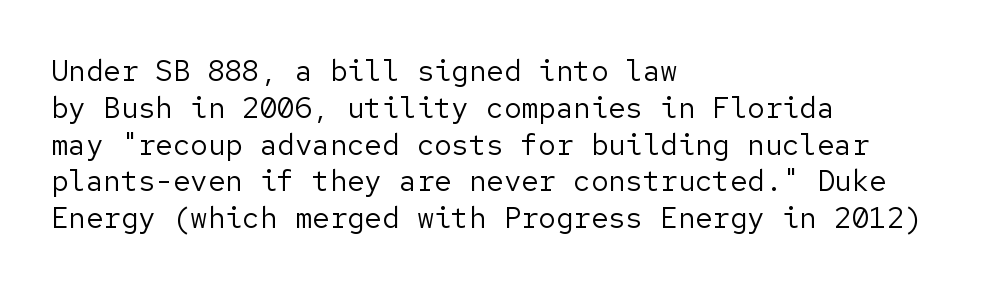
This rendering employs a face without finishing strokes, i.e., a sans-serif. The lines in this sample share a left origin and differ only in where they stop. Underlining? Definitely not there. Look at the tracking — it's just the regular setting, nothing added.
